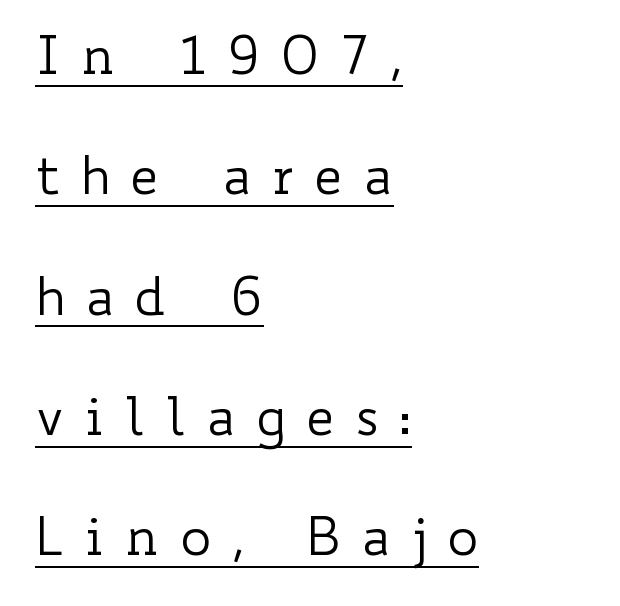
The image shows 53 px regular-weight, wide type, upright; set left-aligned, loose line spacing (2.27x), unusually wide letter spacing (+0.36 em), underlined; low stroke contrast and a small x-height.
